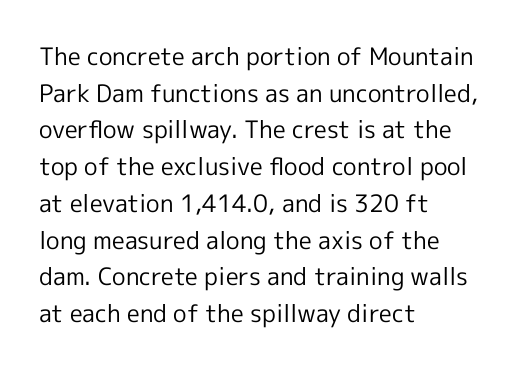
Q: Is the text bold? A: No.
Q: Is the text italic (slanted)? A: No, it is upright.
Q: Is the text underlined? A: No.
Q: How is the paragraph aligned? A: Left-aligned.
Q: Is the spacing between letters normal or unusually wide? A: Normal.
Q: Is the spacing between lines tight, normal or loose? A: Normal.
